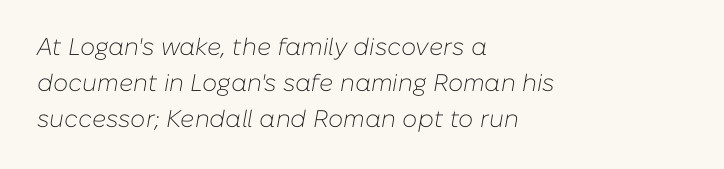
{"italic": "yes", "lean": "right", "slant_degrees": 10, "bold": "no", "underline": "no", "align": "left", "line_spacing": "normal", "line_spacing_ratio": 1.5, "letter_spacing": "normal", "letter_spacing_em": 0.0, "glyph_px": 24}
